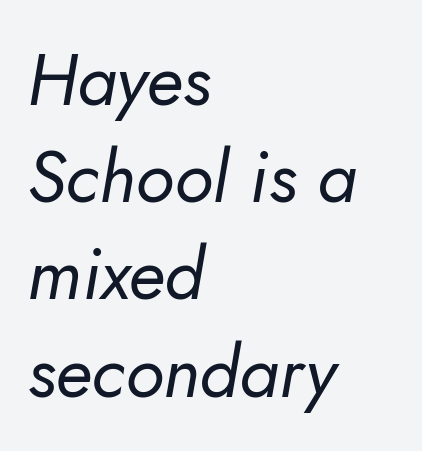
Honestly, the row spacing looks completely unremarkable. The passage shown has conventional tracking throughout. The letters advance in unequal steps, a hallmark of proportional type. The lines in this sample share a left origin and differ only in where they stop. No heavy texture on the line: the type isn't bold.
